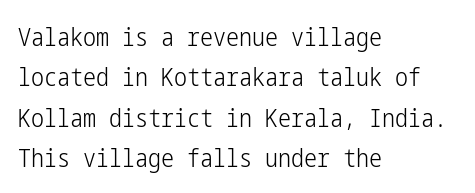
Check the space under the baseline: it is left empty. The type sits square on the baseline with zero lean. Line spacing here is normal. Casual observation: everything's shoved over to the left. Honestly, the letter spacing is just normal — you wouldn't notice it.
